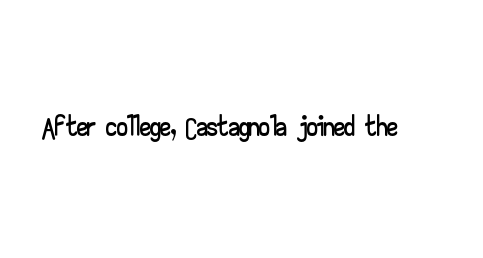
{"serif": "no", "italic": "no", "width": "wide", "stroke_contrast": "low", "x_height": "small", "monospaced": "no", "underline": "no", "letter_spacing": "normal", "letter_spacing_em": 0.0, "glyph_px": 43}
